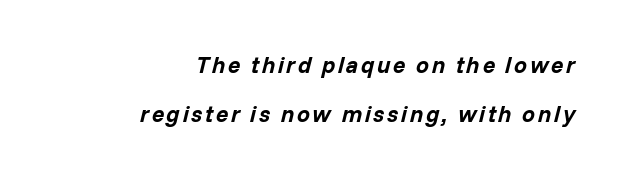
The image shows 23 px bold type, italic (leaning right); set right-aligned, loose line spacing (2.15x), not underlined.
